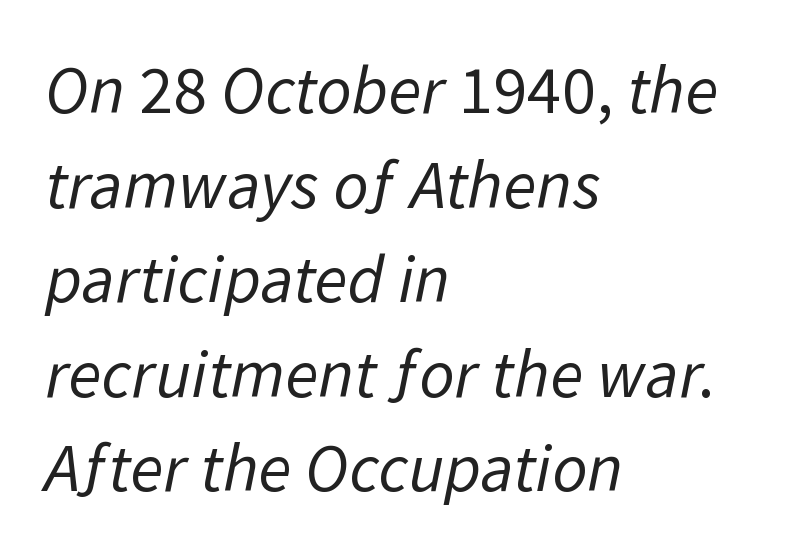
The image shows 69 px regular-weight sans-serif type; set left-aligned, normal line spacing (1.37x), normal letter spacing, not underlined; low stroke contrast and a medium x-height.
